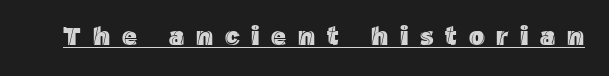
Q: Is the text italic (slanted)? A: No, it is upright.
Q: Is the text underlined? A: Yes.
Q: Is the spacing between letters normal or unusually wide? A: Unusually wide.
